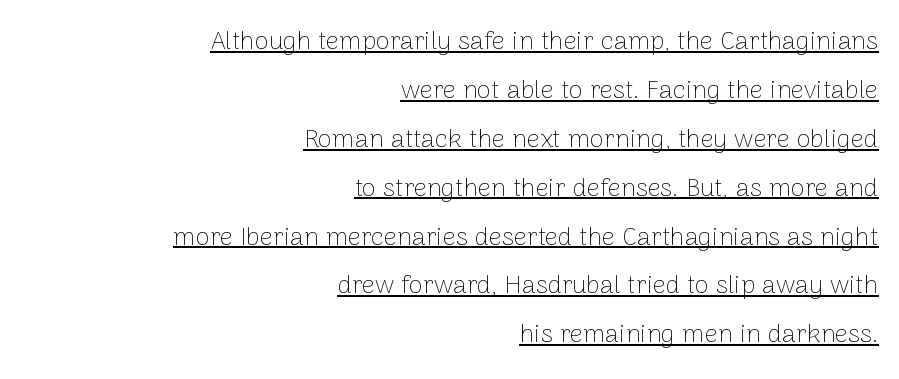
It's the straight-up-and-down kind of type. Tracking here is standard; glyphs follow each other at the usual distance. Stroke thickness stays within the range of a standard reading face or lighter. Like a heading marked for emphasis, these lines bear an underscore. A student would call this right alignment; a typographer would say flush right, rag left.
